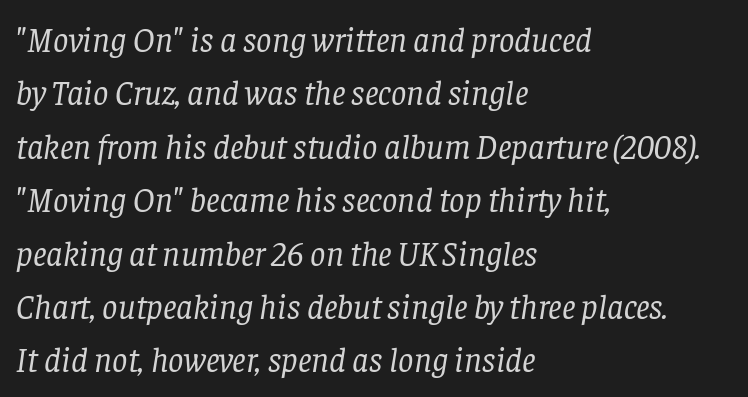
The image shows 34 px regular-weight serif type, italic (leaning right); set left-aligned, normal line spacing (1.57x), normal letter spacing, not underlined; low stroke contrast and a large x-height.
